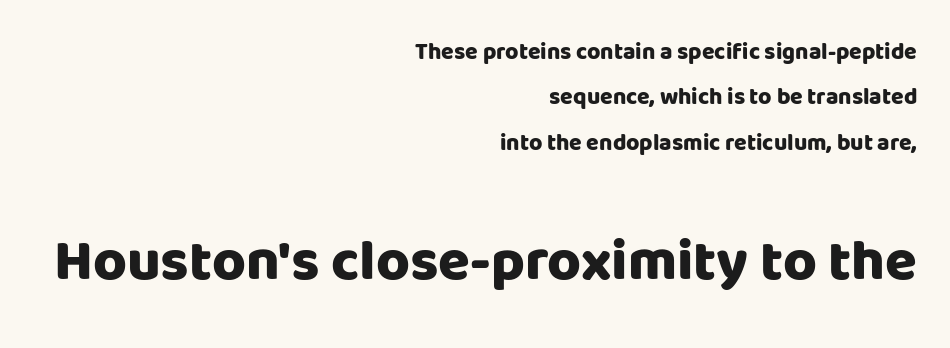
Q: Is the text bold? A: Yes.
Q: Is the text italic (slanted)? A: No, it is upright.
Q: Is the typeface a serif or a sans-serif typeface? A: Sans-serif.
Q: Is the text underlined? A: No.
Q: How is the paragraph aligned? A: Right-aligned.
Q: Is the spacing between letters normal or unusually wide? A: Normal.
Q: Is the spacing between lines tight, normal or loose? A: Loose.
Q: Which block of text is set in a larger size, the first (top) or the second (bottom)? A: The second (bottom) one.
Q: Width (condensed, normal, or wide)? A: Normal.
Q: Stroke contrast? A: Low.
Q: x-height? A: Large.
Q: Monospaced? A: No.
